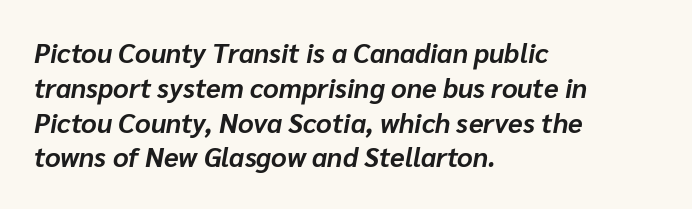
{"italic": "yes", "lean": "right", "slant_degrees": 10, "bold": "yes", "underline": "no", "align": "left", "line_spacing": "normal", "line_spacing_ratio": 1.29, "letter_spacing": "normal", "letter_spacing_em": 0.0, "glyph_px": 27}
